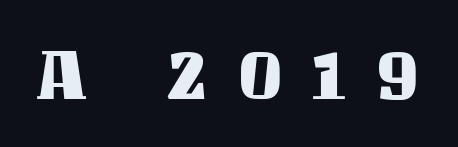
Just letters on the line, the space beneath them empty. Here the glyphs are tracked loosely, breaking word shapes into spaced letters. Vertical strokes here are truly vertical. Do the characters align in a grid? No, the font is proportional.
